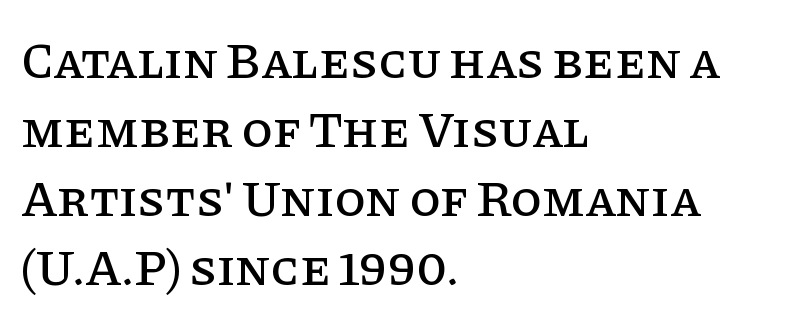
{"serif": "yes", "italic": "no", "width": "normal", "stroke_contrast": "low", "x_height": "large", "monospaced": "no", "underline": "no", "align": "left", "line_spacing": "normal", "line_spacing_ratio": 1.35, "letter_spacing": "normal", "letter_spacing_em": 0.0, "glyph_px": 51}
